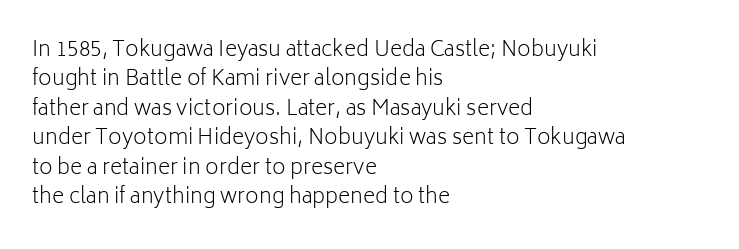
A clean baseline with only descenders dipping below it. If you drew a line through each stem, it would be perfectly vertical. Honestly, the row spacing looks completely unremarkable. Is this a heavy cut? Hardly; it is regular or lighter.
